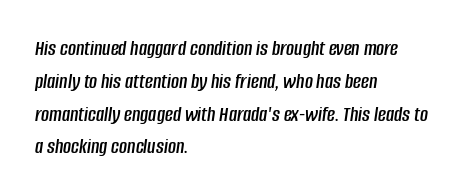
Characters follow at the spacing the type designer built in. Short and long lines alike share a common starting point at left. Line spacing here is normal. Every character sits at an angle, as italics do.
